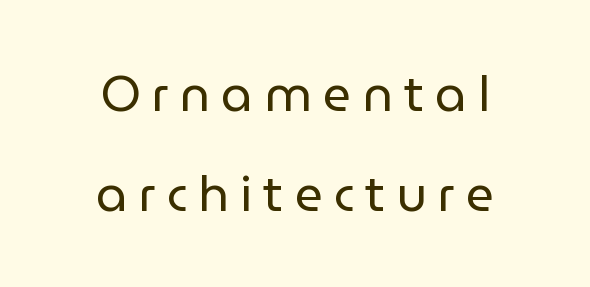
{"serif": "no", "italic": "no", "bold": "no", "weight": "regular", "width": "normal", "stroke_contrast": "low", "x_height": "medium", "monospaced": "no", "underline": "no", "align": "center", "line_spacing": "loose", "line_spacing_ratio": 2.04, "letter_spacing": "wide", "letter_spacing_em": 0.23, "glyph_px": 49}
